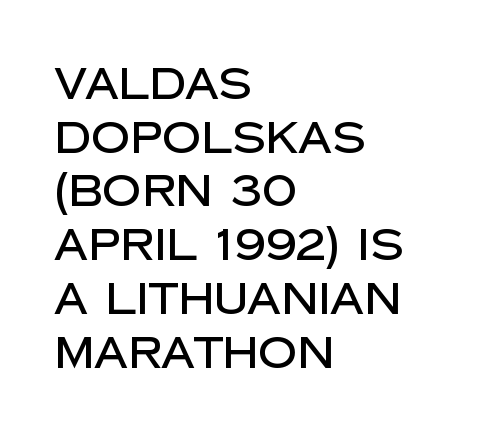
Q: Is the text italic (slanted)? A: No, it is upright.
Q: Is the typeface a serif or a sans-serif typeface? A: Sans-serif.
Q: Is the text underlined? A: No.
Q: How is the paragraph aligned? A: Left-aligned.
Q: Is the spacing between letters normal or unusually wide? A: Normal.
Q: Is the spacing between lines tight, normal or loose? A: Normal.
Q: Width (condensed, normal, or wide)? A: Normal.
Q: Stroke contrast? A: Low.
Q: x-height? A: Large.
Q: Monospaced? A: No.
